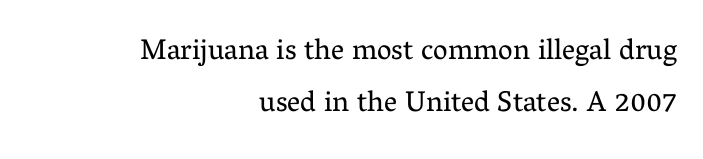
This sample has the flowing, uneven cadence of proportional lettering. Tracking value appears to be zero — textbook default spacing. Stroke mass is kept to a normal reading level or below. No italicization has been applied; the sample stays upright.
